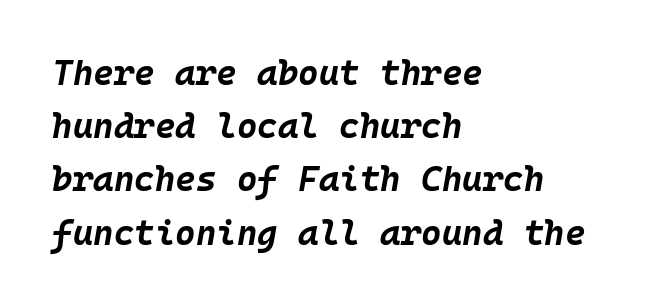
{"italic": "yes", "lean": "right", "slant_degrees": 10, "bold": "yes", "weight": "bold", "width": "normal", "stroke_contrast": "low", "x_height": "large", "monospaced": "yes", "underline": "no", "align": "left", "line_spacing": "normal", "line_spacing_ratio": 1.52, "letter_spacing": "normal", "letter_spacing_em": 0.0, "glyph_px": 35}
